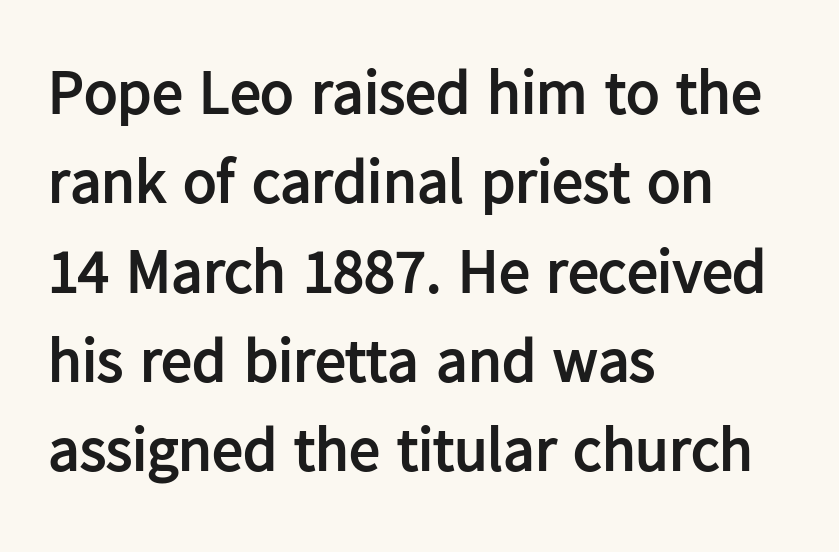
{"serif": "no", "italic": "no", "bold": "yes", "weight": "semibold", "width": "normal", "stroke_contrast": "low", "x_height": "medium", "monospaced": "no", "underline": "no", "align": "left", "line_spacing": "normal", "line_spacing_ratio": 1.44, "letter_spacing": "normal", "letter_spacing_em": 0.0, "glyph_px": 62}
